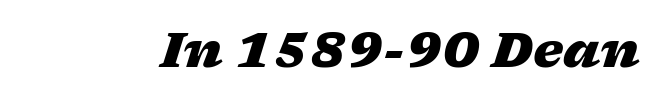
The image shows 48 px heavy, wide type, italic (leaning right); set normal letter spacing, not underlined; low stroke contrast and a medium x-height.
